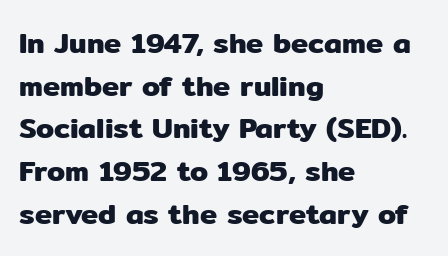
{"serif": "no", "italic": "no", "width": "normal", "stroke_contrast": "low", "x_height": "medium", "monospaced": "no", "underline": "no", "align": "left", "line_spacing": "normal", "line_spacing_ratio": 1.47, "letter_spacing": "normal", "letter_spacing_em": 0.0, "glyph_px": 29}
